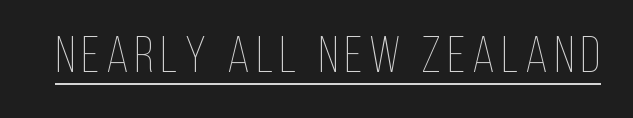
The strokes are not fattened; the text isn't bold. You can see a thin bar hugging the bottom of the glyphs. The letters advance in unequal steps, a hallmark of proportional type. Italic: no, the glyphs are upright roman.
